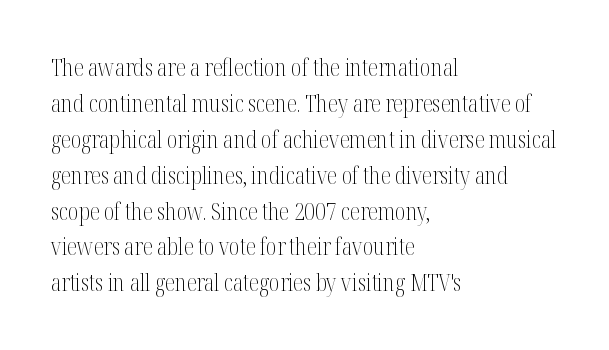
Q: Is the text bold? A: No.
Q: Is the text italic (slanted)? A: No, it is upright.
Q: Is the text underlined? A: No.
Q: How is the paragraph aligned? A: Left-aligned.
Q: Is the spacing between letters normal or unusually wide? A: Normal.
Q: Is the spacing between lines tight, normal or loose? A: Normal.
